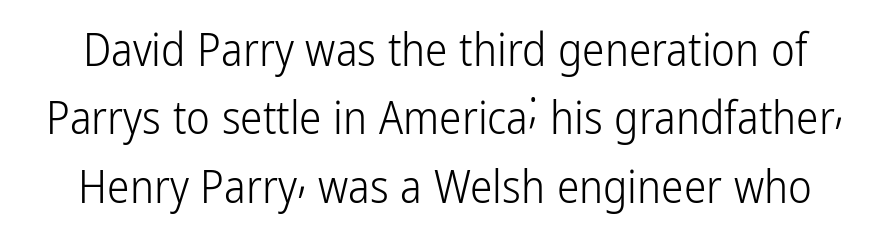
{"serif": "no", "italic": "no", "bold": "no", "weight": "light", "width": "condensed", "stroke_contrast": "low", "x_height": "medium", "monospaced": "no", "underline": "no", "line_spacing": "normal", "line_spacing_ratio": 1.52, "letter_spacing": "normal", "letter_spacing_em": 0.0, "glyph_px": 45}
